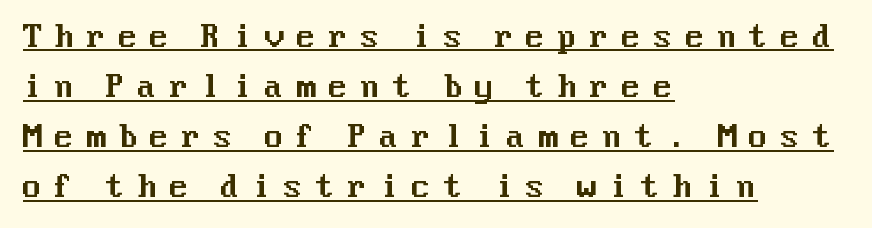
{"serif": "no", "italic": "no", "width": "normal", "stroke_contrast": "medium", "x_height": "medium", "underline": "yes", "align": "left", "line_spacing": "normal", "line_spacing_ratio": 1.67, "letter_spacing": "wide", "letter_spacing_em": 0.37, "glyph_px": 30}
